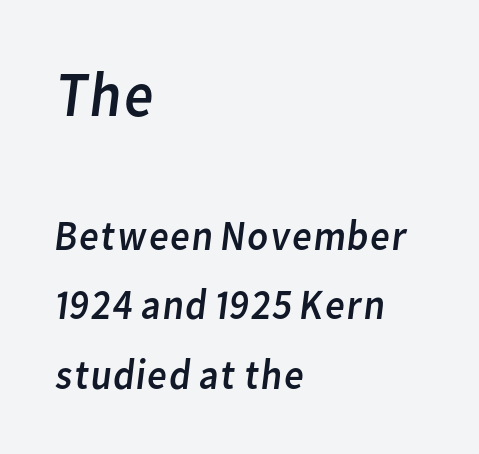
Nobody drew a line under any word here. This sample has the flowing, uneven cadence of proportional lettering. Interline gaps are of average width in this sample. Line beginnings align vertically; line endings do not. The typeface has the unassuming heft of standard copy or less.
